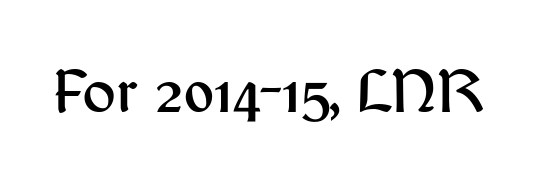
Think of a printed novel: that variable character pitch is what you see here. Font category for this specimen: sans-serif. Is there any slant? The stems are plumb. The zone under the glyphs is completely vacant.
